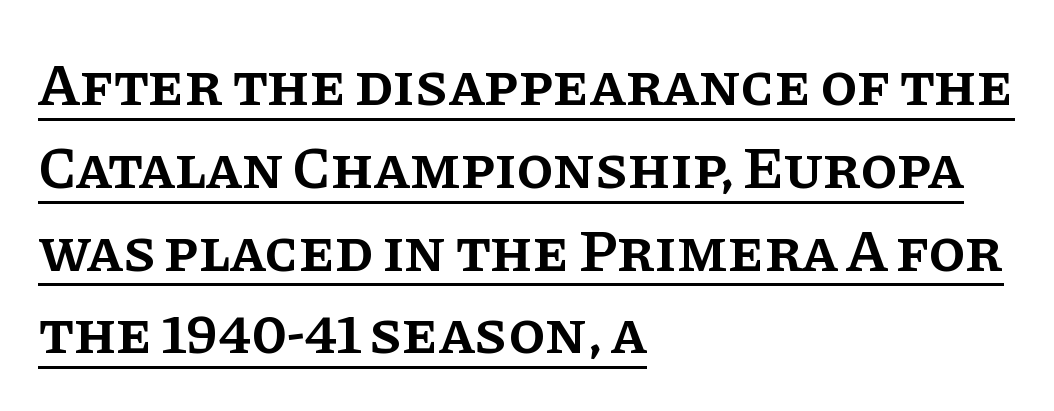
Q: Is the text bold? A: Semi-bold.
Q: Is the text italic (slanted)? A: No, it is upright.
Q: Is the typeface a serif or a sans-serif typeface? A: Serif.
Q: Is the text underlined? A: Yes.
Q: How is the paragraph aligned? A: Left-aligned.
Q: Is the spacing between letters normal or unusually wide? A: Normal.
Q: Is the spacing between lines tight, normal or loose? A: Normal.
Q: Width (condensed, normal, or wide)? A: Normal.
Q: Stroke contrast? A: Low.
Q: x-height? A: Large.
Q: Monospaced? A: No.
